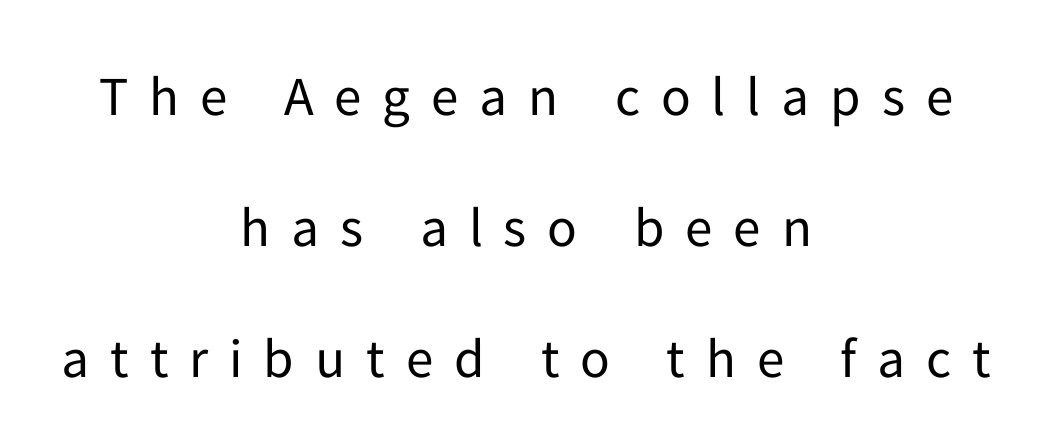
{"serif": "no", "italic": "no", "bold": "no", "weight": "regular", "width": "normal", "stroke_contrast": "low", "x_height": "medium", "monospaced": "no", "underline": "no", "align": "center", "line_spacing": "loose", "line_spacing_ratio": 2.38, "letter_spacing": "wide", "letter_spacing_em": 0.38, "glyph_px": 55}
